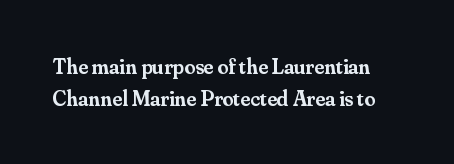
{"italic": "no", "bold": "semi", "underline": "no", "line_spacing": "normal", "line_spacing_ratio": 1.44, "letter_spacing": "normal", "letter_spacing_em": 0.0, "glyph_px": 22}
